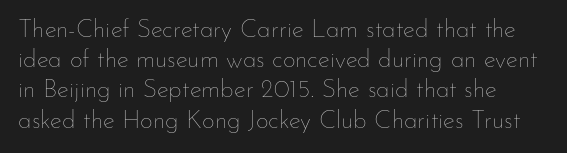
The lettering holds an erect, upright posture throughout. Caption: standard tracking, unaltered. Stroke thickness stays within the range of a standard reading face or lighter. The baseline area is clear.
